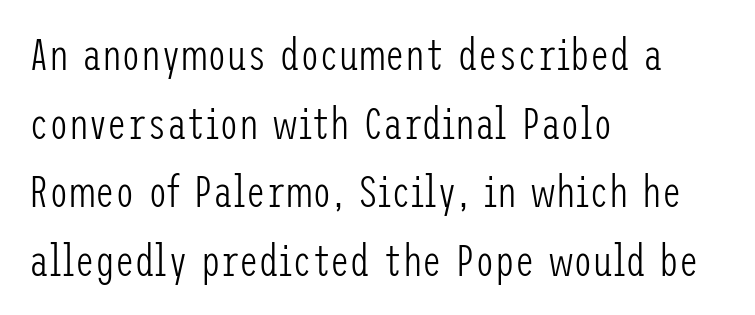
Q: Is the text bold? A: No.
Q: Is the text italic (slanted)? A: No, it is upright.
Q: Is the typeface a serif or a sans-serif typeface? A: Sans-serif.
Q: Is the text underlined? A: No.
Q: How is the paragraph aligned? A: Left-aligned.
Q: Is the spacing between letters normal or unusually wide? A: Normal.
Q: Is the spacing between lines tight, normal or loose? A: Normal.
Q: Width (condensed, normal, or wide)? A: Condensed.
Q: Stroke contrast? A: Low.
Q: x-height? A: Medium.
